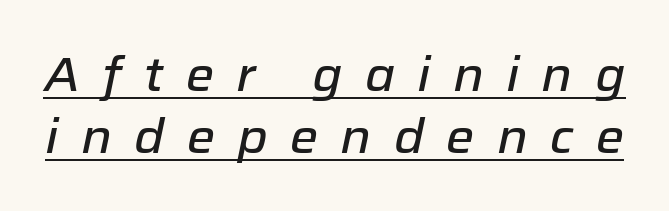
Q: Is the text italic (slanted)? A: Yes, it leans right by about 12 degrees.
Q: Is the text underlined? A: Yes.
Q: Is the spacing between letters normal or unusually wide? A: Unusually wide.
Q: Is the spacing between lines tight, normal or loose? A: Normal.
Q: Width (condensed, normal, or wide)? A: Normal.
Q: Stroke contrast? A: Low.
Q: x-height? A: Medium.
Q: Monospaced? A: No.
